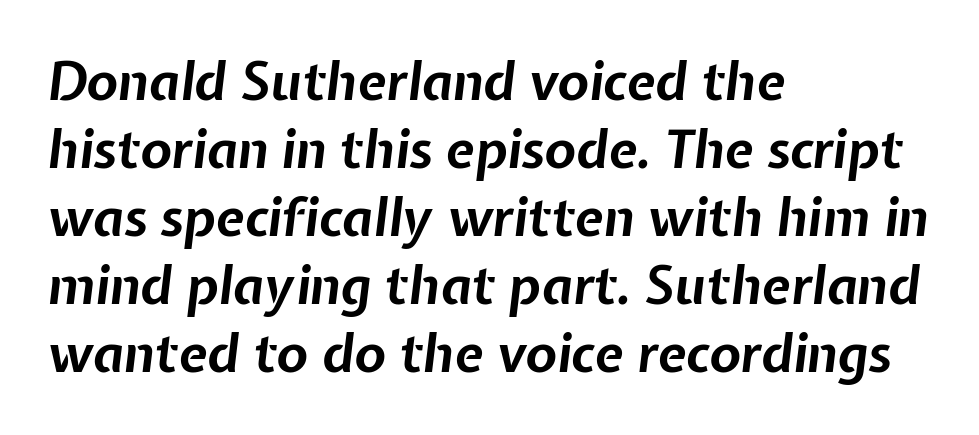
Q: Is the text bold? A: Yes.
Q: Is the text italic (slanted)? A: Yes, it leans right by about 7 degrees.
Q: Is the text underlined? A: No.
Q: How is the paragraph aligned? A: Left-aligned.
Q: Is the spacing between letters normal or unusually wide? A: Normal.
Q: Is the spacing between lines tight, normal or loose? A: Normal.
Q: Width (condensed, normal, or wide)? A: Normal.
Q: Stroke contrast? A: Low.
Q: x-height? A: Medium.
Q: Monospaced? A: No.
